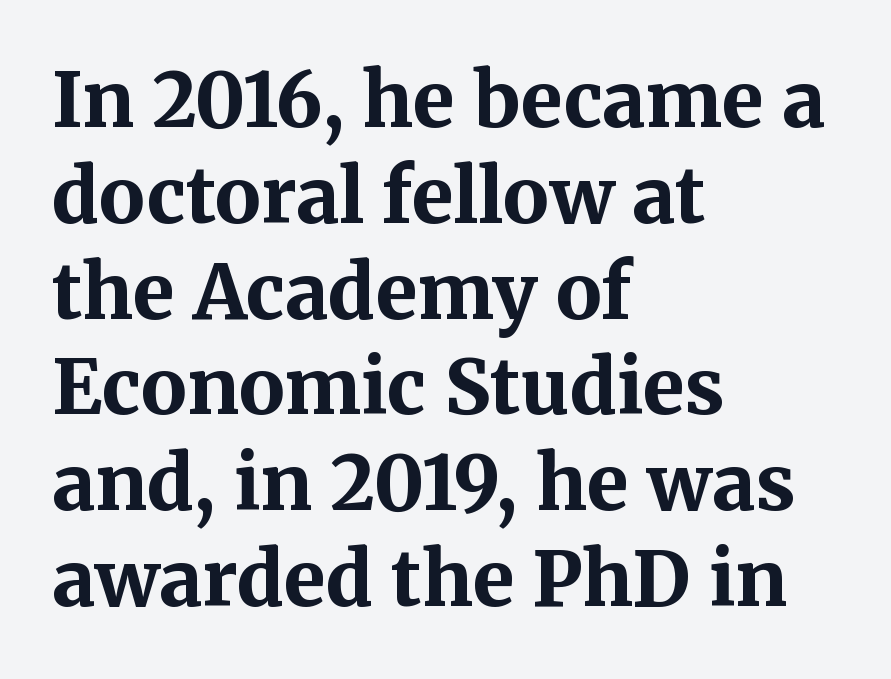
{"serif": "yes", "italic": "no", "bold": "yes", "weight": "bold", "width": "normal", "stroke_contrast": "medium", "x_height": "medium", "monospaced": "no", "underline": "no", "align": "left", "line_spacing": "normal", "line_spacing_ratio": 1.26, "letter_spacing": "normal", "letter_spacing_em": 0.0, "glyph_px": 76}
